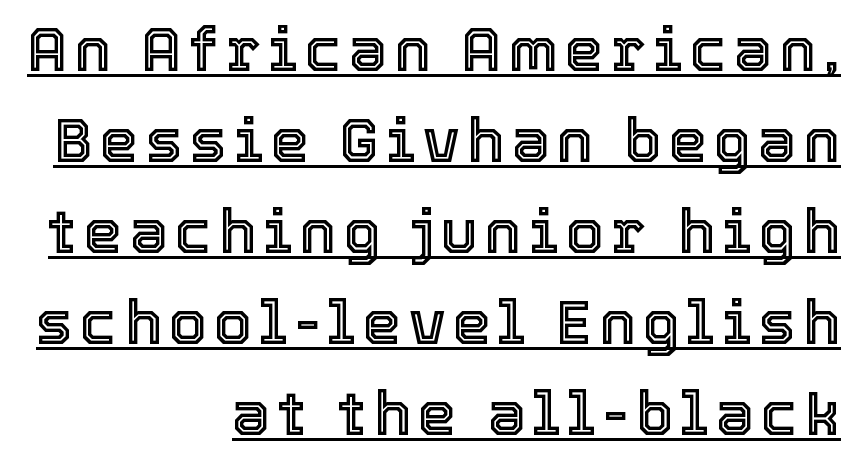
The image shows 61 px text type, upright; set right-aligned, normal line spacing (1.49x), underlined; a medium x-height.
